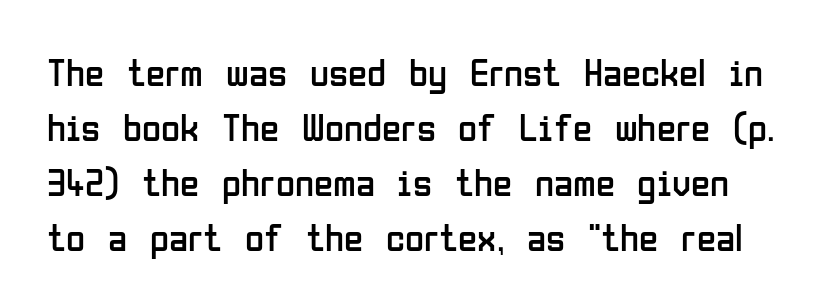
Q: Is the text bold? A: No.
Q: Is the text italic (slanted)? A: No, it is upright.
Q: Is the typeface a serif or a sans-serif typeface? A: Sans-serif.
Q: Is the text underlined? A: No.
Q: Is the spacing between letters normal or unusually wide? A: Normal.
Q: Is the spacing between lines tight, normal or loose? A: Normal.
Q: Width (condensed, normal, or wide)? A: Condensed.
Q: Stroke contrast? A: Low.
Q: x-height? A: Medium.
Q: Monospaced? A: No.
